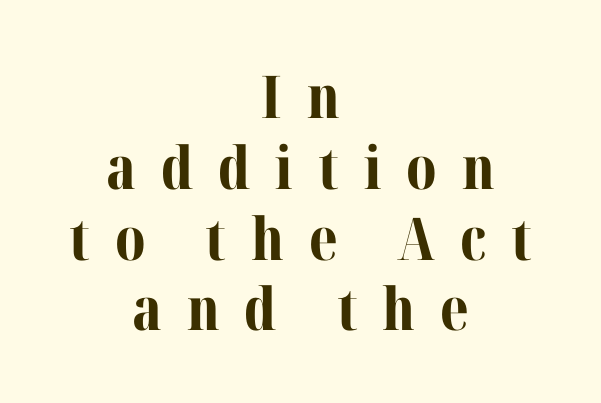
Q: Is the text bold? A: Yes.
Q: Is the text italic (slanted)? A: No, it is upright.
Q: Is the typeface a serif or a sans-serif typeface? A: Serif.
Q: Is the text underlined? A: No.
Q: How is the paragraph aligned? A: Centered.
Q: Is the spacing between letters normal or unusually wide? A: Unusually wide.
Q: Width (condensed, normal, or wide)? A: Normal.
Q: Stroke contrast? A: Medium.
Q: x-height? A: Medium.
Q: Monospaced? A: No.
